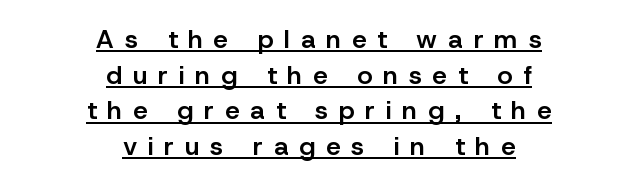
Q: Is the text bold? A: Semi-bold.
Q: Is the text italic (slanted)? A: No, it is upright.
Q: Is the text underlined? A: Yes.
Q: How is the paragraph aligned? A: Centered.
Q: Is the spacing between letters normal or unusually wide? A: Unusually wide.
Q: Is the spacing between lines tight, normal or loose? A: Normal.
